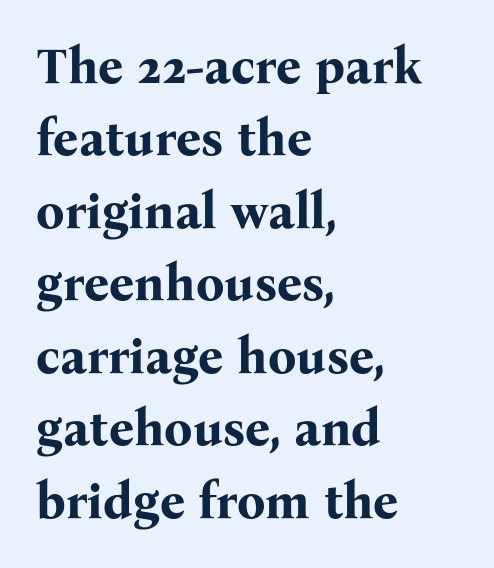
This rendering leaves character spacing at its baseline value. Summary of weight: heavy, a full bold. Do the characters align in a grid? No, the font is proportional. The text was rendered using a seriffed face with decorative stroke endings. Notice how descenders clear the ascenders below comfortably — that's standard leading. The letters stand straight up with perfectly vertical stems.
